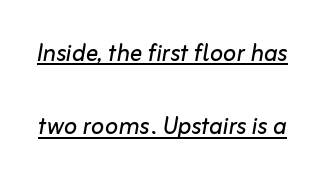
How are the letters spaced? Ordinarily, with no added tracking. Note the varied advance widths — an 'i' is clearly narrower than an 'm'. Whoever set this chose breathing room over compactness in the vertical rhythm. Rendered with sloped, italic letterforms. Beneath each row of characters lies a ruled line.
